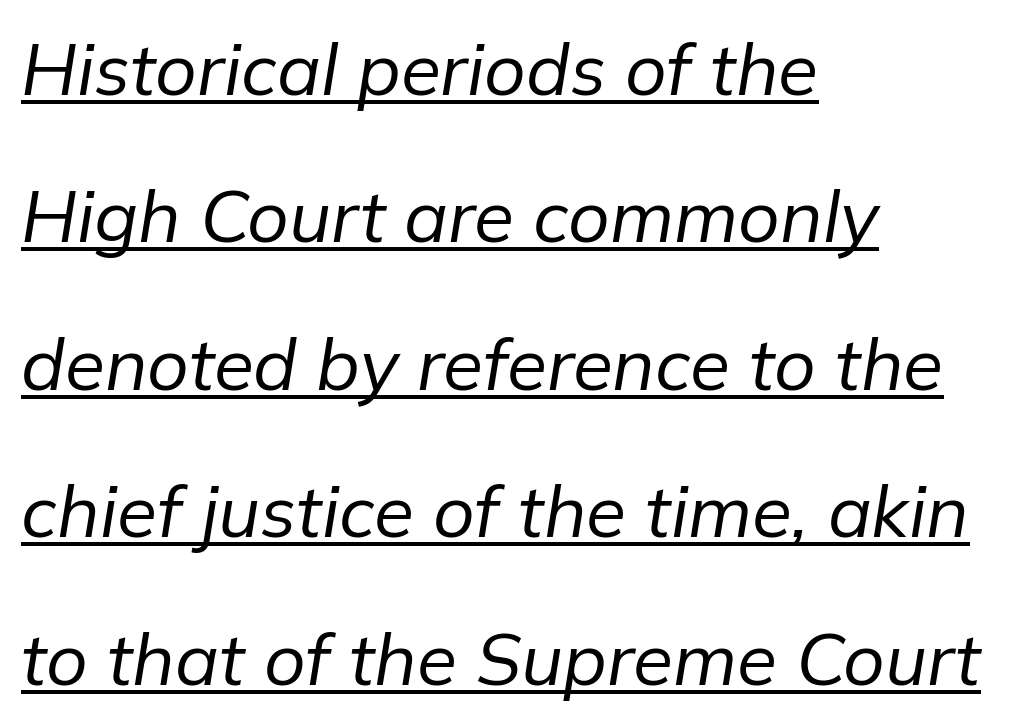
Q: Is the text bold? A: No.
Q: Is the text italic (slanted)? A: Yes, it leans right by about 9 degrees.
Q: Is the text underlined? A: Yes.
Q: How is the paragraph aligned? A: Left-aligned.
Q: Is the spacing between letters normal or unusually wide? A: Normal.
Q: Is the spacing between lines tight, normal or loose? A: Loose.
Q: Width (condensed, normal, or wide)? A: Normal.
Q: Stroke contrast? A: Low.
Q: x-height? A: Medium.
Q: Monospaced? A: No.
